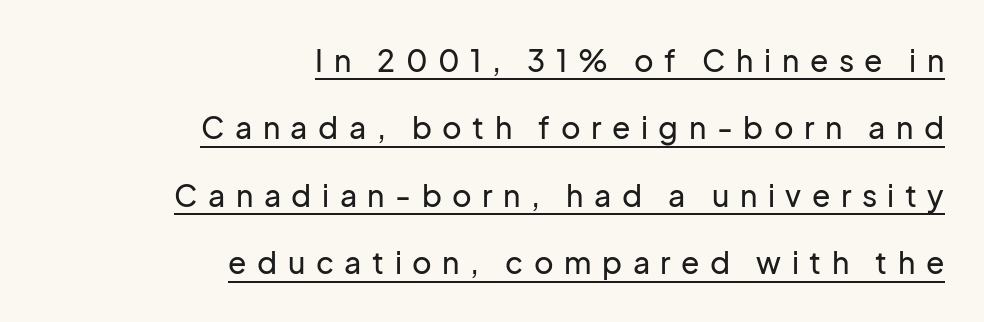
Q: Is the text italic (slanted)? A: No, it is upright.
Q: Is the typeface a serif or a sans-serif typeface? A: Sans-serif.
Q: Is the text underlined? A: Yes.
Q: How is the paragraph aligned? A: Right-aligned.
Q: Is the spacing between letters normal or unusually wide? A: Unusually wide.
Q: Is the spacing between lines tight, normal or loose? A: Loose.
Q: Width (condensed, normal, or wide)? A: Normal.
Q: Stroke contrast? A: Low.
Q: x-height? A: Medium.
Q: Monospaced? A: No.
